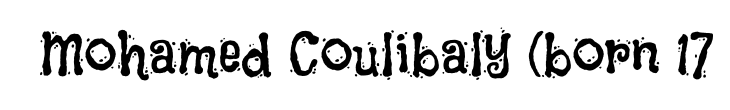
Tracking value appears to be zero — textbook default spacing. Character widths vary here, with narrow letters taking less room than wide ones. A roman cut, with each character standing at attention. Caption: face not bold, strokes unweighted. Underlining? Definitely not there.
